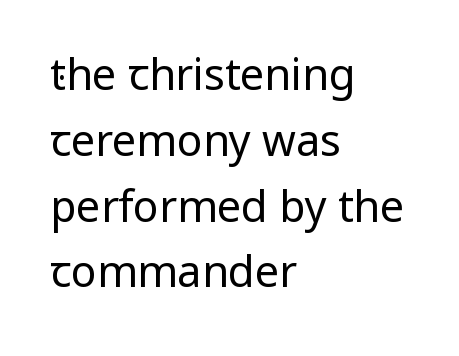
Classification — sans serif. Proportional: the letters do not fall into vertical columns. How would I describe the line gaps? Plain and ordinary. The face used here is rendered with its standard letterfit.
